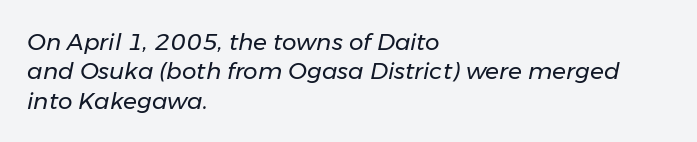
{"italic": "yes", "lean": "right", "slant_degrees": 11, "bold": "no", "underline": "no", "align": "left", "line_spacing": "normal", "line_spacing_ratio": 1.28, "letter_spacing": "normal", "letter_spacing_em": 0.0, "glyph_px": 23}
